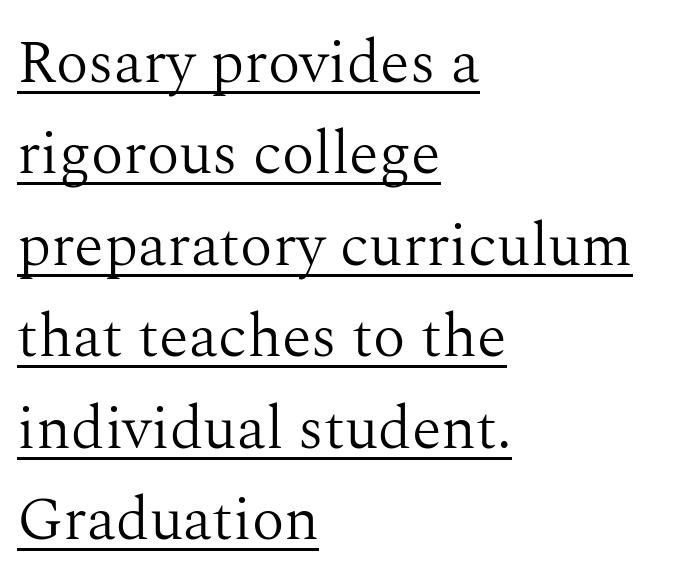
The image shows 61 px light serif type, upright; set left-aligned, normal line spacing (1.5x), normal letter spacing, underlined; medium stroke contrast and a medium x-height.
